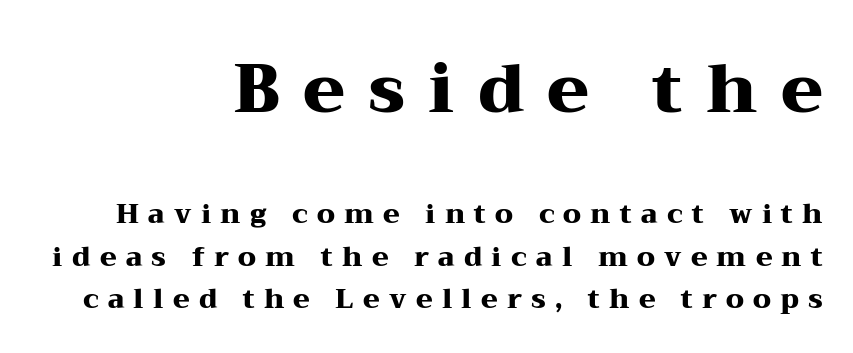
Q: Is the text bold? A: Yes.
Q: Is the text italic (slanted)? A: No, it is upright.
Q: Is the typeface a serif or a sans-serif typeface? A: Serif.
Q: Is the text underlined? A: No.
Q: How is the paragraph aligned? A: Right-aligned.
Q: Is the spacing between letters normal or unusually wide? A: Unusually wide.
Q: Is the spacing between lines tight, normal or loose? A: Normal.
Q: Which block of text is set in a larger size, the first (top) or the second (bottom)? A: The first (top) one.
Q: Width (condensed, normal, or wide)? A: Wide.
Q: Stroke contrast? A: Medium.
Q: x-height? A: Medium.
Q: Monospaced? A: No.
